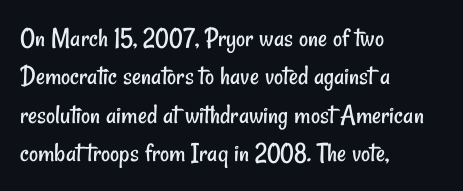
Weight: regular or lighter. The zone under the glyphs is completely vacant. Each word holds together tightly as a unit, with standard inter-letter gaps. This rendering employs a face without finishing strokes, i.e., a sans-serif.
